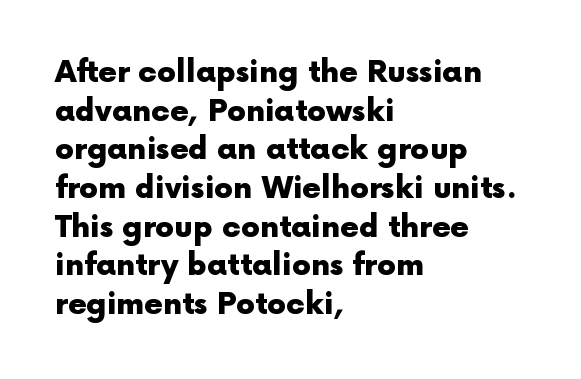
The image shows 30 px heavy sans-serif type, upright; set left-aligned, normal line spacing (1.29x), normal letter spacing, not underlined; a medium x-height.
